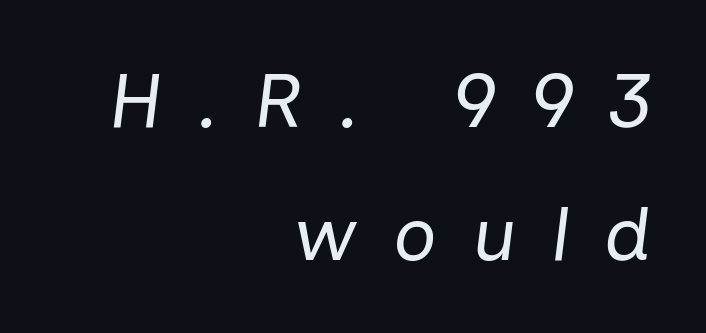
{"italic": "yes", "lean": "right", "slant_degrees": 7, "bold": "no", "weight": "regular", "width": "normal", "stroke_contrast": "low", "x_height": "medium", "monospaced": "no", "underline": "no", "align": "right", "line_spacing_ratio": 1.75, "letter_spacing": "wide", "letter_spacing_em": 0.46, "glyph_px": 76}
